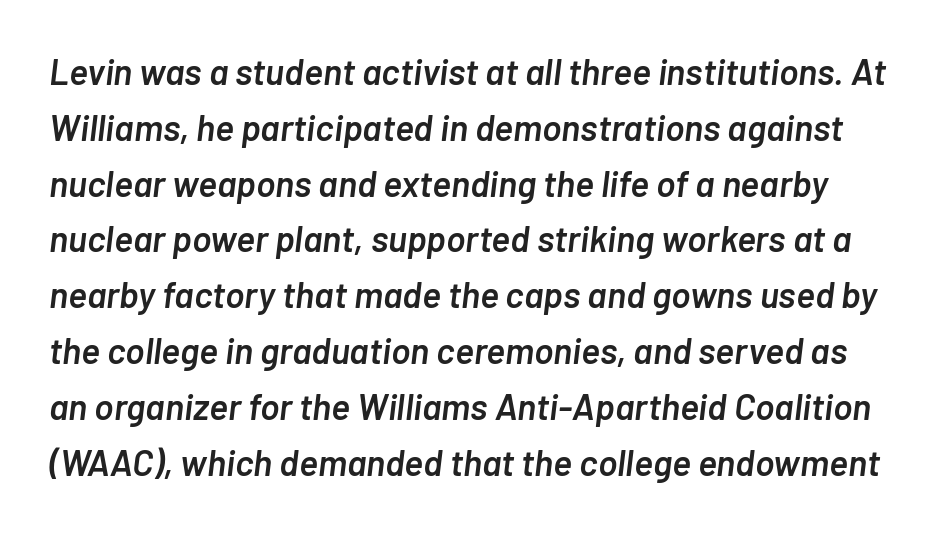
Q: Is the text bold? A: Semi-bold.
Q: Is the text italic (slanted)? A: Yes, it leans right by about 7 degrees.
Q: Is the text underlined? A: No.
Q: Is the spacing between letters normal or unusually wide? A: Normal.
Q: Is the spacing between lines tight, normal or loose? A: Normal.
Q: Width (condensed, normal, or wide)? A: Normal.
Q: Stroke contrast? A: Low.
Q: x-height? A: Medium.
Q: Monospaced? A: No.
